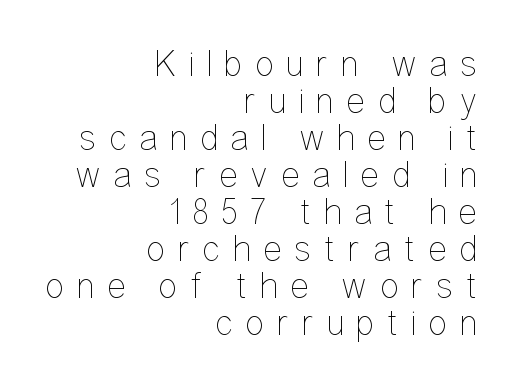
{"italic": "no", "bold": "no", "weight": "thin", "width": "condensed", "stroke_contrast": "low", "x_height": "medium", "monospaced": "no", "underline": "no", "align": "right", "line_spacing": "tight", "line_spacing_ratio": 1.0, "letter_spacing": "wide", "letter_spacing_em": 0.32, "glyph_px": 37}
